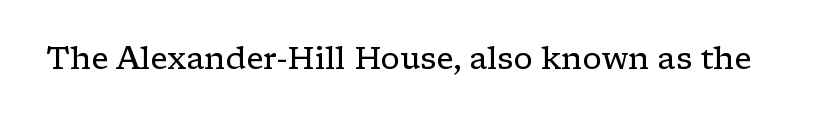
{"serif": "yes", "italic": "no", "bold": "no", "weight": "regular", "width": "wide", "stroke_contrast": "low", "x_height": "medium", "monospaced": "no", "underline": "no", "letter_spacing": "normal", "letter_spacing_em": 0.0, "glyph_px": 31}
